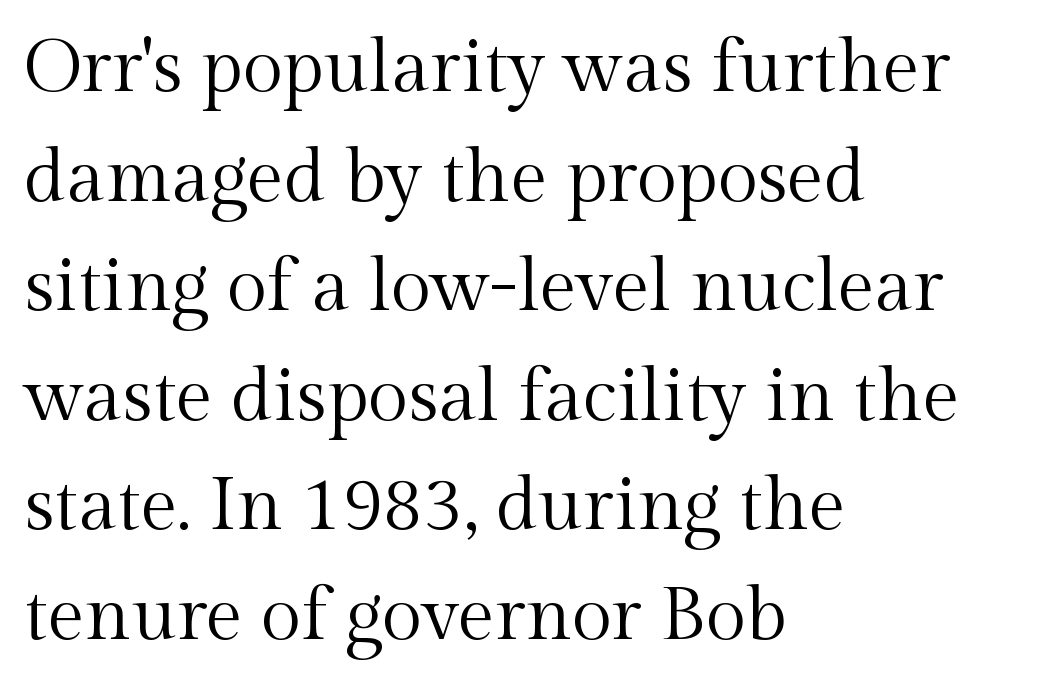
Q: Is the text bold? A: No.
Q: Is the text italic (slanted)? A: No, it is upright.
Q: Is the typeface a serif or a sans-serif typeface? A: Serif.
Q: Is the text underlined? A: No.
Q: How is the paragraph aligned? A: Left-aligned.
Q: Is the spacing between letters normal or unusually wide? A: Normal.
Q: Is the spacing between lines tight, normal or loose? A: Normal.
Q: Width (condensed, normal, or wide)? A: Normal.
Q: x-height? A: Medium.
Q: Monospaced? A: No.
